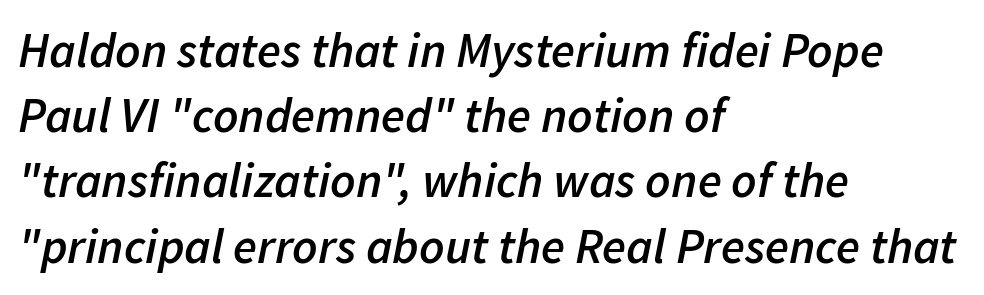
Q: Is the text bold? A: Semi-bold.
Q: Is the text italic (slanted)? A: Yes, it leans right by about 11 degrees.
Q: Is the text underlined? A: No.
Q: How is the paragraph aligned? A: Left-aligned.
Q: Is the spacing between letters normal or unusually wide? A: Normal.
Q: Is the spacing between lines tight, normal or loose? A: Normal.
Q: Width (condensed, normal, or wide)? A: Normal.
Q: Stroke contrast? A: Low.
Q: x-height? A: Medium.
Q: Monospaced? A: No.
